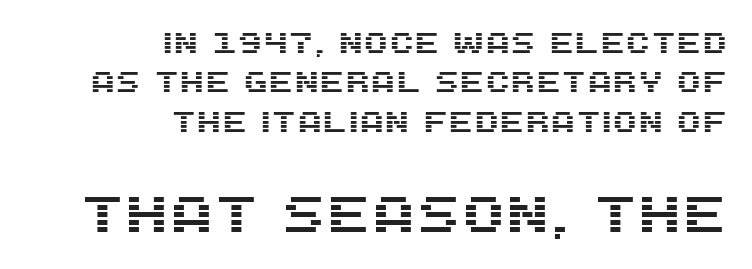
The image shows 51 px sans-serif type, upright; set right-aligned, normal line spacing (1.36x), normal letter spacing, not underlined; the second (bottom) block is 1.76x larger; medium stroke contrast and a large x-height.
